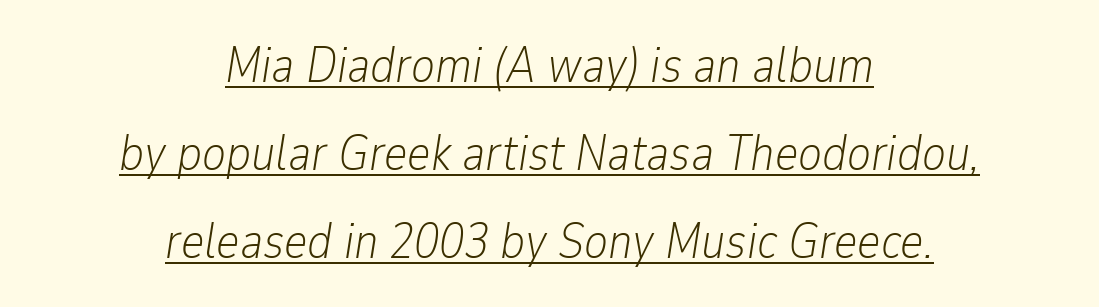
Q: Is the text bold? A: No.
Q: Is the text italic (slanted)? A: Yes, it leans right by about 9 degrees.
Q: Is the text underlined? A: Yes.
Q: How is the paragraph aligned? A: Centered.
Q: Is the spacing between letters normal or unusually wide? A: Normal.
Q: Width (condensed, normal, or wide)? A: Condensed.
Q: Stroke contrast? A: Low.
Q: x-height? A: Medium.
Q: Monospaced? A: No.
